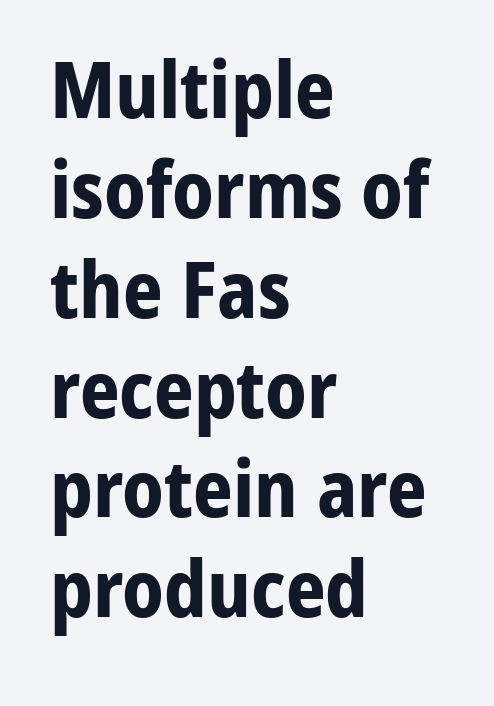
{"serif": "no", "italic": "no", "bold": "yes", "weight": "bold", "width": "normal", "stroke_contrast": "low", "x_height": "medium", "monospaced": "no", "underline": "no", "align": "left", "line_spacing": "normal", "line_spacing_ratio": 1.28, "letter_spacing": "normal", "letter_spacing_em": 0.0, "glyph_px": 78}
